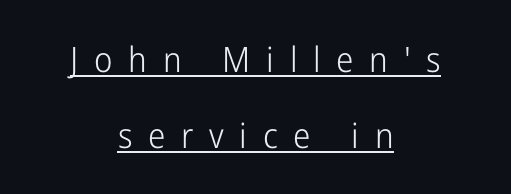
{"serif": "no", "italic": "no", "bold": "no", "weight": "light", "width": "condensed", "stroke_contrast": "low", "x_height": "medium", "monospaced": "no", "underline": "yes", "align": "center", "line_spacing": "loose", "line_spacing_ratio": 2.18, "letter_spacing": "wide", "letter_spacing_em": 0.45, "glyph_px": 35}
